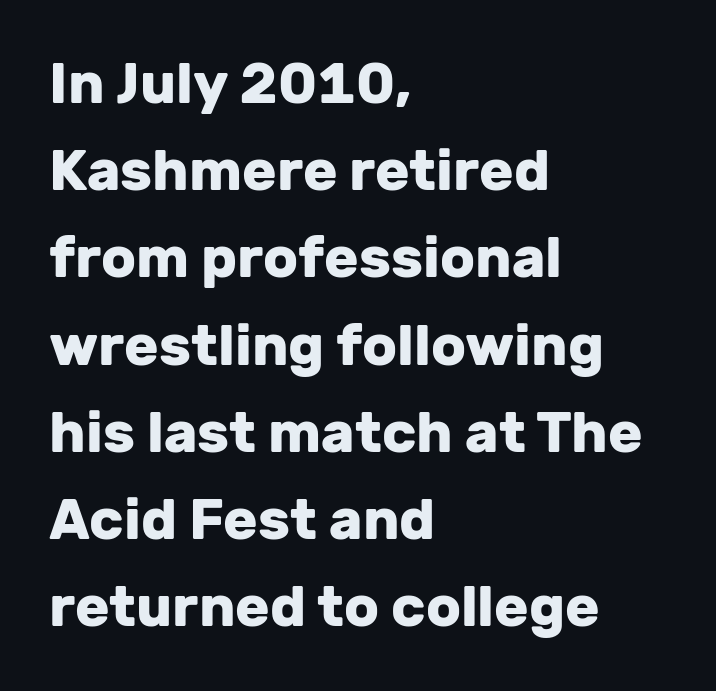
The image shows 57 px heavy sans-serif type, upright; set left-aligned, normal line spacing (1.53x), normal letter spacing, not underlined; low stroke contrast and a medium x-height.
